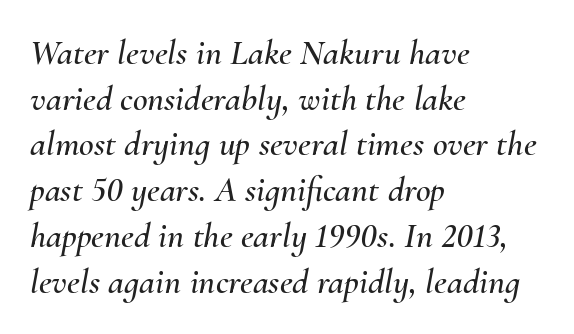
{"italic": "yes", "lean": "right", "slant_degrees": 10, "width": "normal", "stroke_contrast": "medium", "x_height": "small", "monospaced": "no", "underline": "no", "align": "left", "line_spacing": "normal", "line_spacing_ratio": 1.27, "letter_spacing": "normal", "letter_spacing_em": 0.0, "glyph_px": 36}
